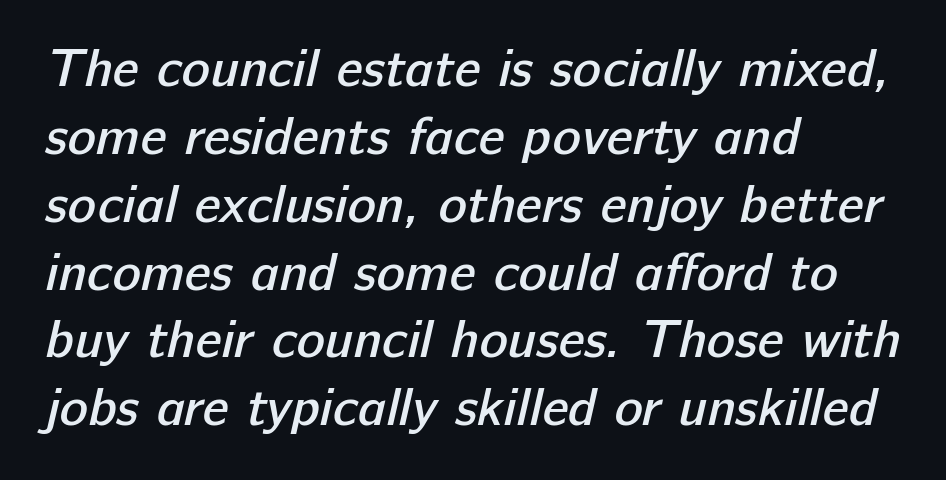
{"serif": "no", "bold": "semi", "weight": "semibold", "width": "normal", "stroke_contrast": "low", "x_height": "medium", "monospaced": "no", "underline": "no", "align": "left", "line_spacing": "normal", "line_spacing_ratio": 1.28, "letter_spacing": "normal", "letter_spacing_em": 0.0, "glyph_px": 53}
